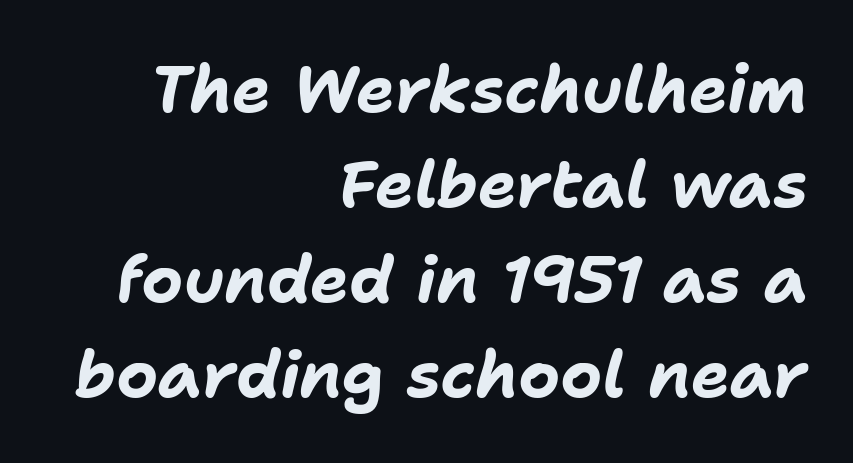
Q: Is the text bold? A: Yes.
Q: Is the text italic (slanted)? A: Yes, it leans right by about 11 degrees.
Q: Is the text underlined? A: No.
Q: How is the paragraph aligned? A: Right-aligned.
Q: Is the spacing between letters normal or unusually wide? A: Normal.
Q: Is the spacing between lines tight, normal or loose? A: Normal.
Q: Width (condensed, normal, or wide)? A: Normal.
Q: Stroke contrast? A: Low.
Q: x-height? A: Medium.
Q: Monospaced? A: No.
